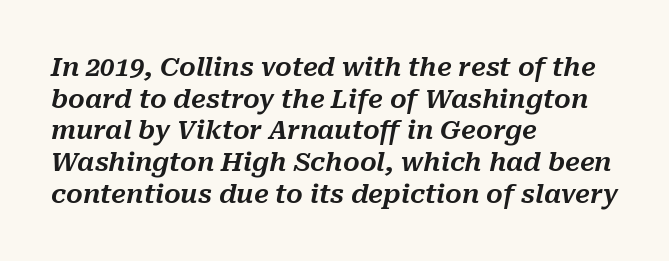
Every row of glyphs begins at an identical x-position on the left. The letters sit at their default tracking, neither squeezed nor spread. Glance below the letters and you will spot only blank space. These lines were composed using italics.
